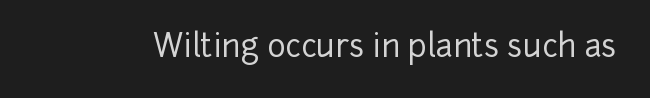
Q: Is the text italic (slanted)? A: No, it is upright.
Q: Is the typeface a serif or a sans-serif typeface? A: Sans-serif.
Q: Is the text underlined? A: No.
Q: Is the spacing between letters normal or unusually wide? A: Normal.
Q: Width (condensed, normal, or wide)? A: Normal.
Q: Stroke contrast? A: Low.
Q: x-height? A: Medium.
Q: Monospaced? A: No.
